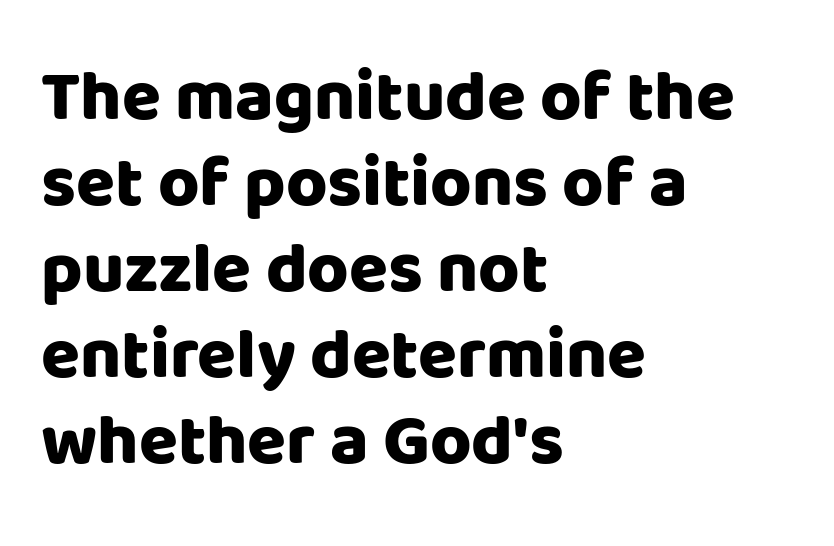
Q: Is the text bold? A: Yes.
Q: Is the text italic (slanted)? A: No, it is upright.
Q: Is the typeface a serif or a sans-serif typeface? A: Sans-serif.
Q: Is the text underlined? A: No.
Q: How is the paragraph aligned? A: Left-aligned.
Q: Is the spacing between letters normal or unusually wide? A: Normal.
Q: Width (condensed, normal, or wide)? A: Normal.
Q: Stroke contrast? A: Low.
Q: x-height? A: Large.
Q: Monospaced? A: No.
